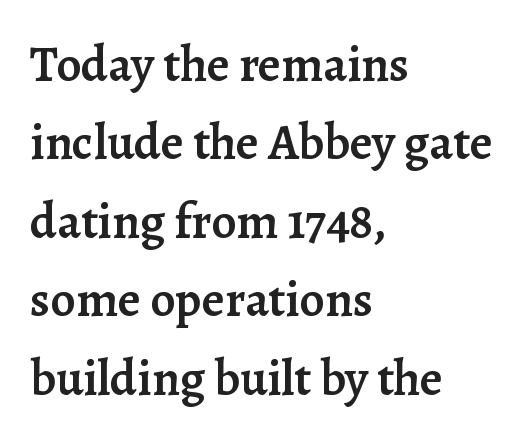
The image shows 50 px semibold serif type, upright; set left-aligned, normal line spacing (1.57x), normal letter spacing, not underlined; low stroke contrast and a medium x-height.
